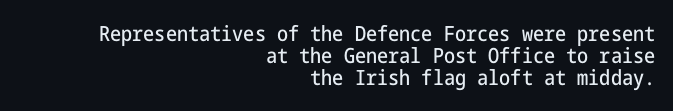
Q: Is the text italic (slanted)? A: No, it is upright.
Q: Is the text underlined? A: No.
Q: How is the paragraph aligned? A: Right-aligned.
Q: Is the spacing between letters normal or unusually wide? A: Normal.
Q: Is the spacing between lines tight, normal or loose? A: Tight.
